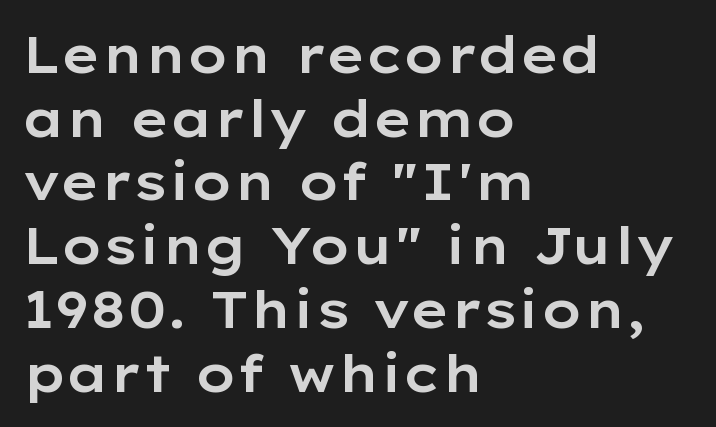
The image shows 51 px wide sans-serif type, upright; set left-aligned, normal line spacing (1.25x), normal letter spacing, not underlined; low stroke contrast and a medium x-height.
